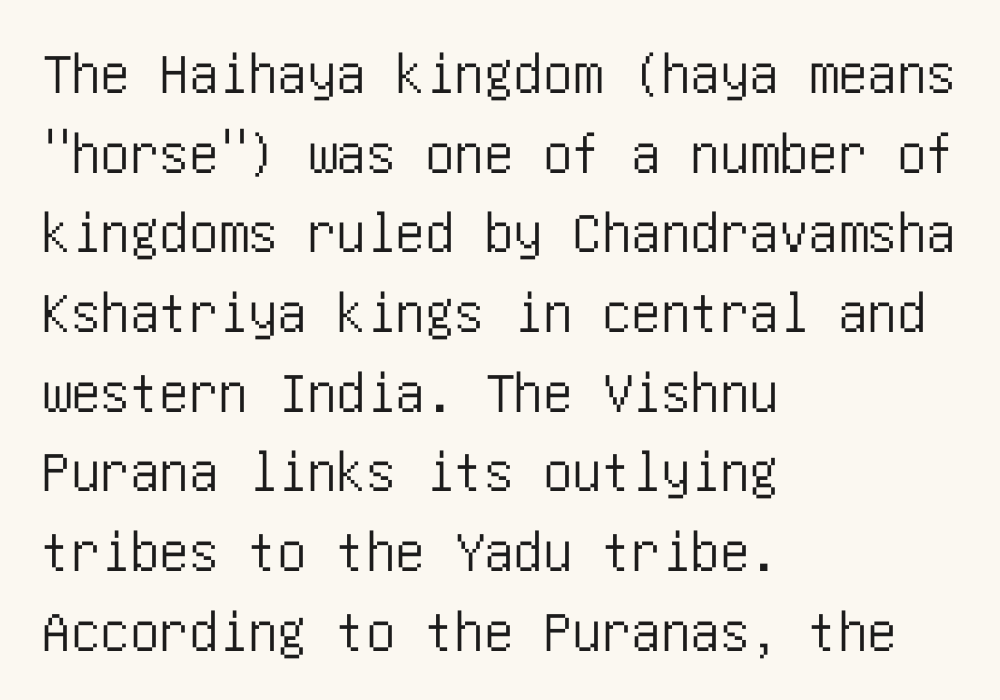
The image shows 59 px condensed sans-serif type, upright; set left-aligned, normal line spacing (1.35x), normal letter spacing, not underlined; low stroke contrast and a large x-height.
